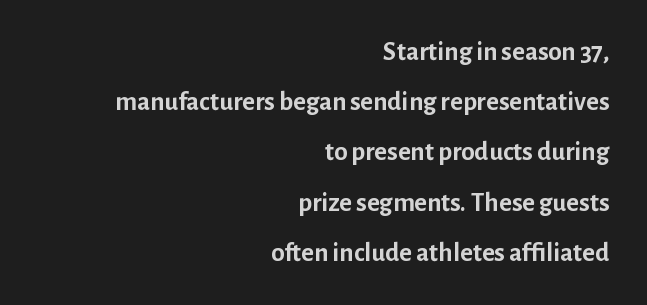
The image shows 27 px bold type, upright; set right-aligned, line spacing 1.86x, normal letter spacing, not underlined.
